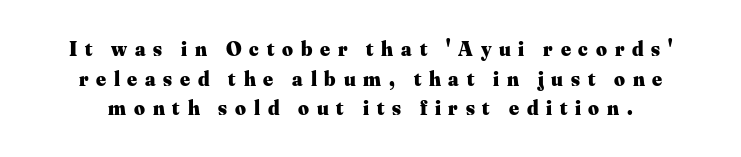
Posture: upright roman. Anything drawn beneath the words? Only blank space. Notice how descenders clear the ascenders below comfortably — that's standard leading. Look at the stroke-to-counter ratio: heavy, a bold.
